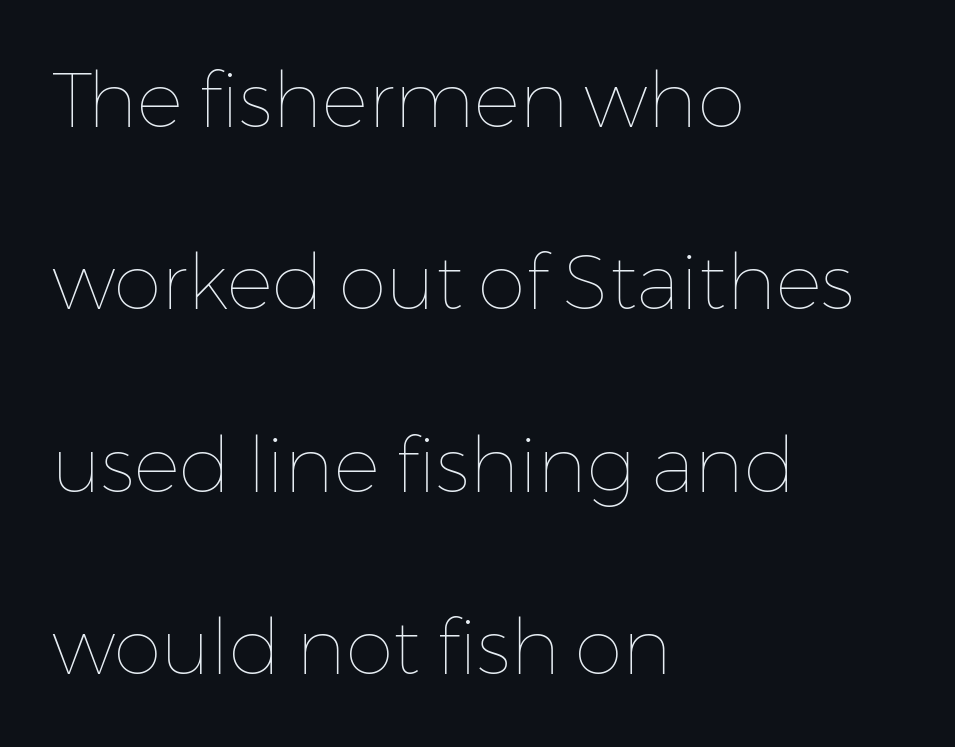
{"italic": "no", "bold": "no", "weight": "thin", "width": "normal", "stroke_contrast": "low", "x_height": "medium", "monospaced": "no", "underline": "no", "align": "left", "line_spacing": "loose", "line_spacing_ratio": 2.37, "letter_spacing": "normal", "letter_spacing_em": 0.0, "glyph_px": 77}
